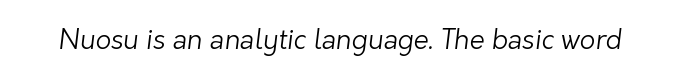
{"bold": "no", "underline": "no", "letter_spacing": "normal", "letter_spacing_em": 0.0, "glyph_px": 27}
